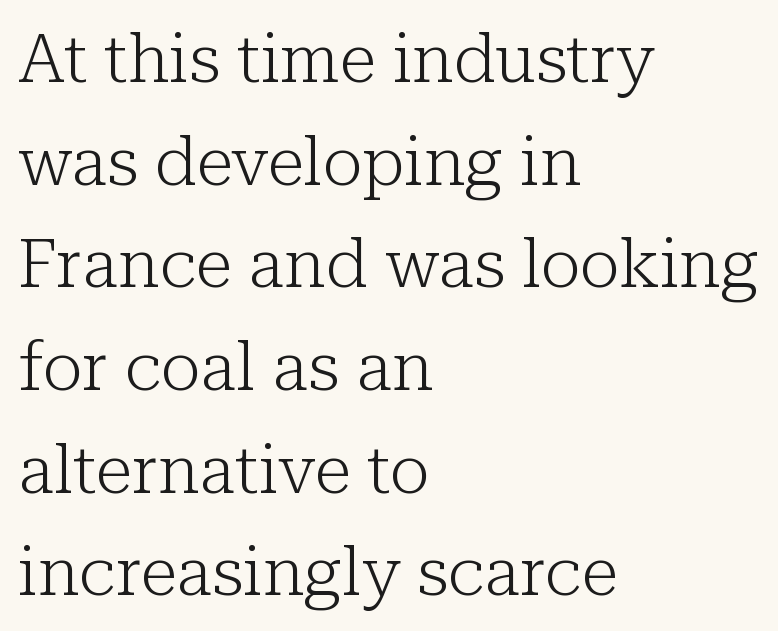
Q: Is the text bold? A: No.
Q: Is the text italic (slanted)? A: No, it is upright.
Q: Is the typeface a serif or a sans-serif typeface? A: Serif.
Q: Is the text underlined? A: No.
Q: How is the paragraph aligned? A: Left-aligned.
Q: Is the spacing between letters normal or unusually wide? A: Normal.
Q: Is the spacing between lines tight, normal or loose? A: Normal.
Q: Width (condensed, normal, or wide)? A: Normal.
Q: Stroke contrast? A: Low.
Q: x-height? A: Medium.
Q: Monospaced? A: No.
